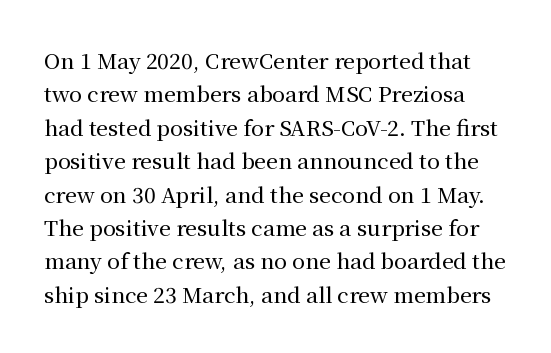
Q: Is the text italic (slanted)? A: No, it is upright.
Q: Is the text underlined? A: No.
Q: Is the spacing between letters normal or unusually wide? A: Normal.
Q: Is the spacing between lines tight, normal or loose? A: Normal.
